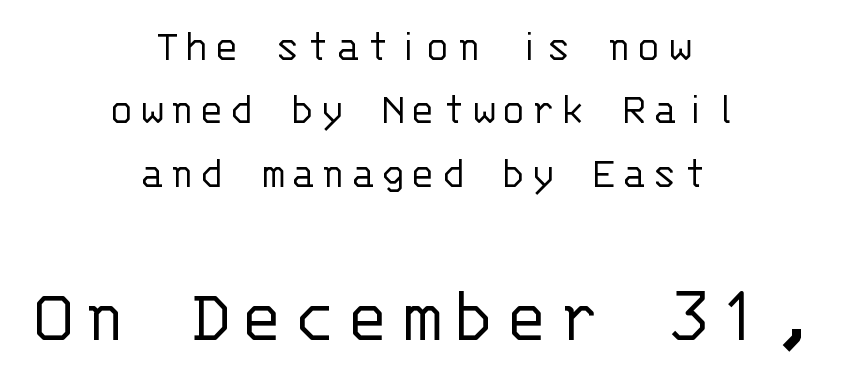
Q: Is the text bold? A: No.
Q: Is the text italic (slanted)? A: No, it is upright.
Q: Is the typeface a serif or a sans-serif typeface? A: Sans-serif.
Q: Is the text underlined? A: No.
Q: How is the paragraph aligned? A: Centered.
Q: Is the spacing between lines tight, normal or loose? A: Normal.
Q: Which block of text is set in a larger size, the first (top) or the second (bottom)? A: The second (bottom) one.
Q: Width (condensed, normal, or wide)? A: Normal.
Q: Stroke contrast? A: Low.
Q: x-height? A: Large.
Q: Monospaced? A: Yes.
